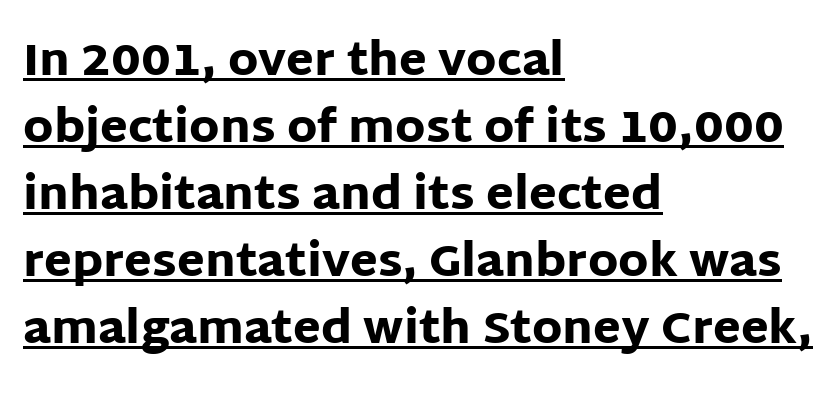
{"serif": "no", "italic": "no", "bold": "yes", "weight": "heavy", "width": "normal", "stroke_contrast": "low", "x_height": "large", "monospaced": "no", "underline": "yes", "align": "left", "line_spacing": "normal", "line_spacing_ratio": 1.49, "letter_spacing": "normal", "letter_spacing_em": 0.0, "glyph_px": 45}
